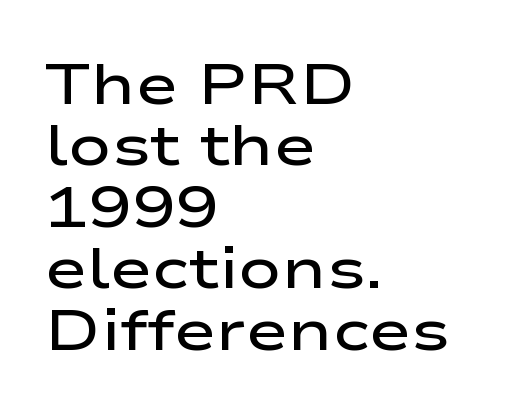
Q: Is the text bold? A: Semi-bold.
Q: Is the text italic (slanted)? A: No, it is upright.
Q: Is the typeface a serif or a sans-serif typeface? A: Sans-serif.
Q: Is the text underlined? A: No.
Q: How is the paragraph aligned? A: Left-aligned.
Q: Is the spacing between letters normal or unusually wide? A: Normal.
Q: Is the spacing between lines tight, normal or loose? A: Tight.
Q: Width (condensed, normal, or wide)? A: Wide.
Q: Stroke contrast? A: Low.
Q: x-height? A: Medium.
Q: Monospaced? A: No.
